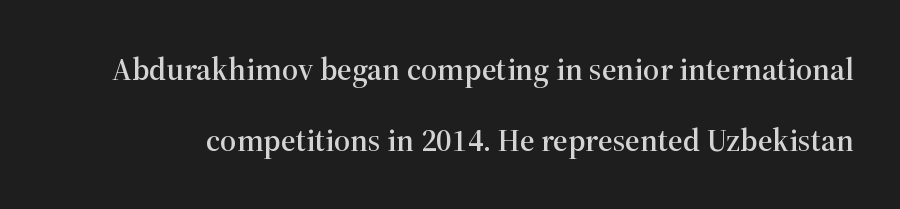
{"serif": "yes", "italic": "no", "width": "normal", "stroke_contrast": "high", "x_height": "medium", "monospaced": "no", "underline": "no", "line_spacing": "loose", "line_spacing_ratio": 2.23, "letter_spacing": "normal", "letter_spacing_em": 0.0, "glyph_px": 32}
